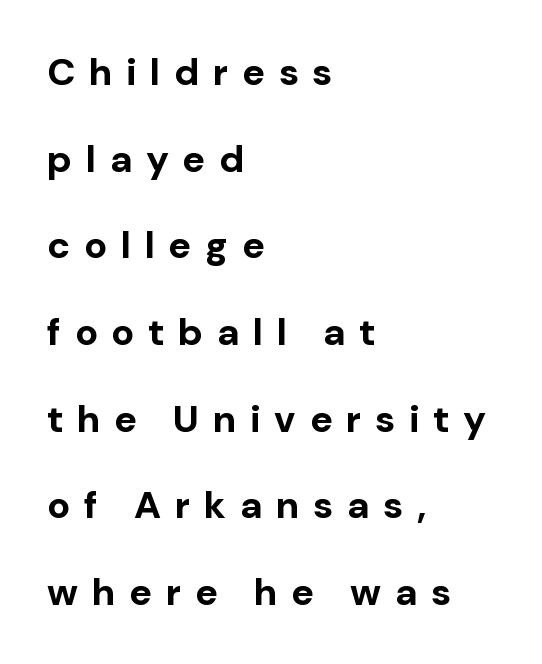
The leading is generous, giving the passage an open texture. Notice how the stems are strictly vertical — no italics here. I'd call this a sans setting — the letters go barefoot. Short and long lines alike share a common starting point at left.
